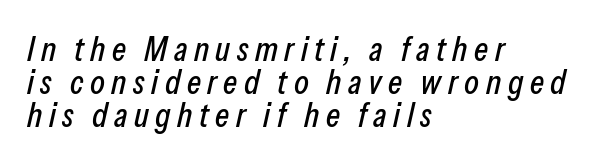
Q: Is the text italic (slanted)? A: Yes, it leans right by about 13 degrees.
Q: Is the text underlined? A: No.
Q: How is the paragraph aligned? A: Left-aligned.
Q: Is the spacing between lines tight, normal or loose? A: Tight.
Q: Width (condensed, normal, or wide)? A: Condensed.
Q: Stroke contrast? A: Low.
Q: x-height? A: Medium.
Q: Monospaced? A: No.
